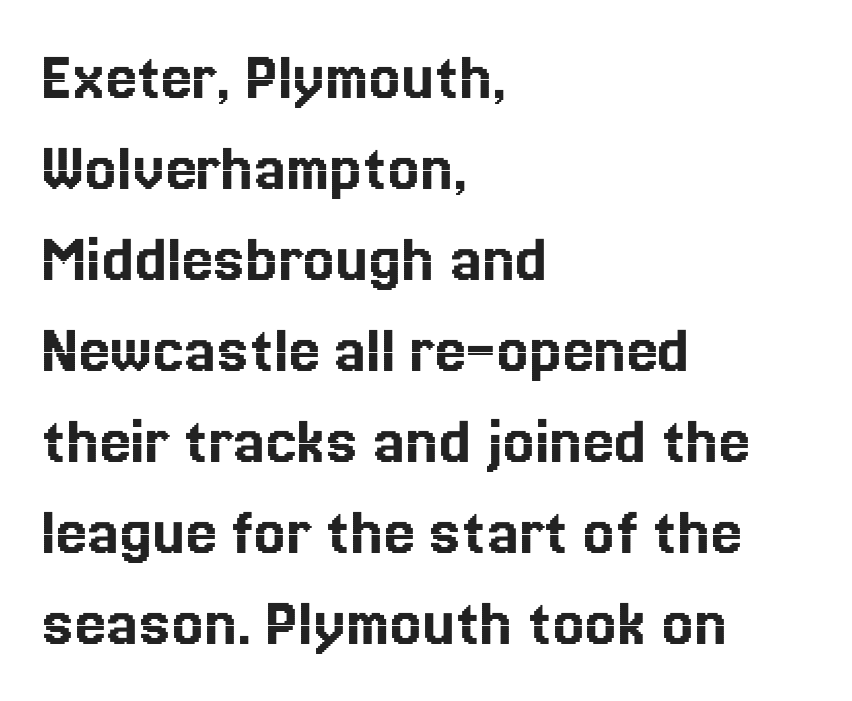
{"italic": "no", "width": "normal", "x_height": "medium", "monospaced": "no", "underline": "no", "align": "left", "line_spacing": "normal", "line_spacing_ratio": 1.3, "letter_spacing": "normal", "letter_spacing_em": 0.0, "glyph_px": 70}
